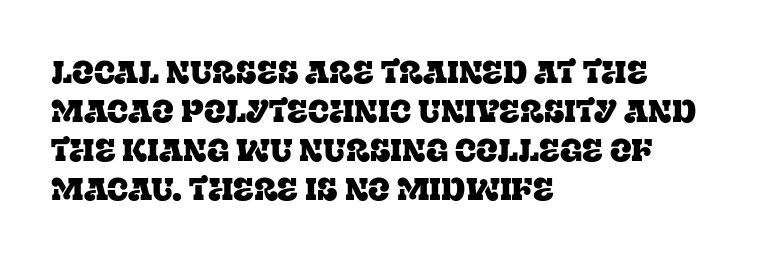
Caption: multi-line text, flush left, ragged right. Character widths vary here, with narrow letters taking less room than wide ones. The specimen reads as upright at a glance. Quick note: underline off. Tracking here is standard; glyphs follow each other at the usual distance. What kind of face is this? One with serifs.
